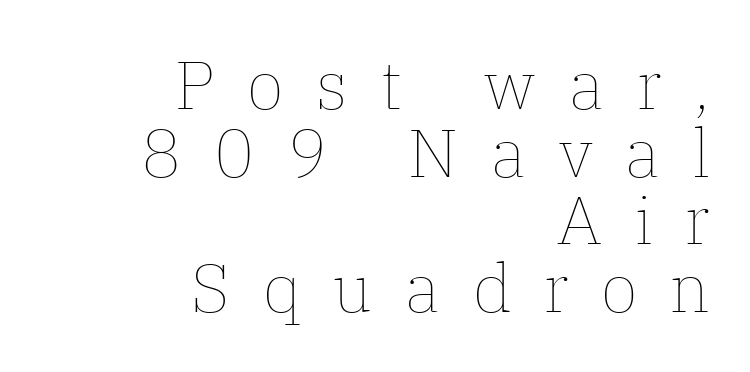
Q: Is the text bold? A: No.
Q: Is the text italic (slanted)? A: No, it is upright.
Q: Is the text underlined? A: No.
Q: How is the paragraph aligned? A: Right-aligned.
Q: Is the spacing between letters normal or unusually wide? A: Unusually wide.
Q: Is the spacing between lines tight, normal or loose? A: Tight.
Q: Width (condensed, normal, or wide)? A: Normal.
Q: Stroke contrast? A: Low.
Q: x-height? A: Medium.
Q: Monospaced? A: No.
